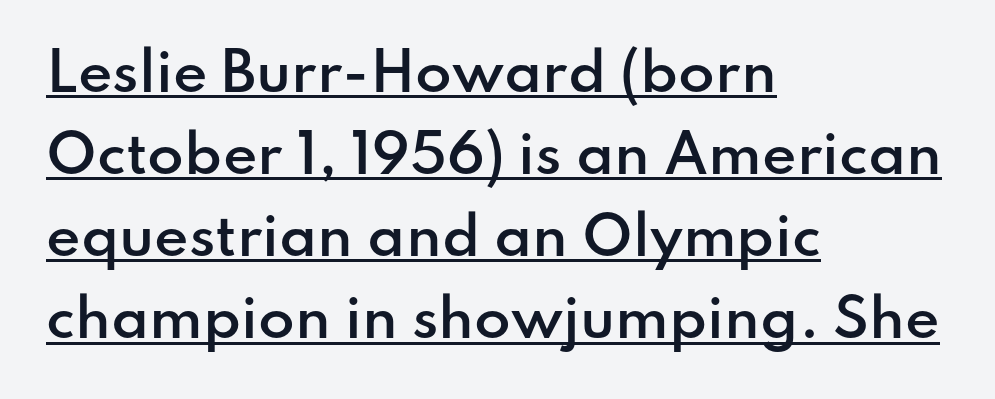
{"serif": "no", "italic": "no", "bold": "semi", "weight": "semibold", "width": "normal", "stroke_contrast": "low", "x_height": "small", "monospaced": "no", "underline": "yes", "align": "left", "line_spacing": "normal", "line_spacing_ratio": 1.55, "letter_spacing": "normal", "letter_spacing_em": 0.0, "glyph_px": 53}
